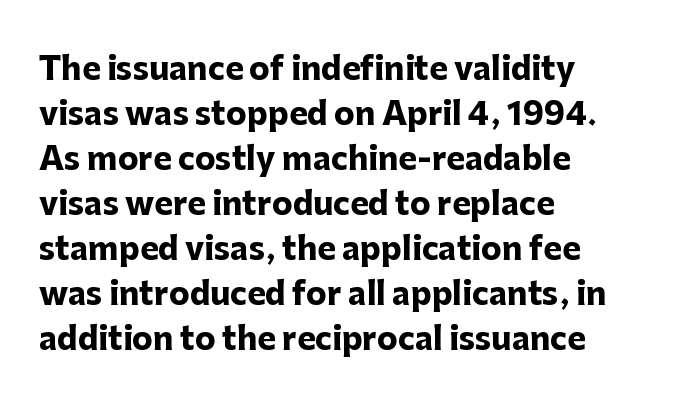
{"serif": "no", "italic": "no", "bold": "yes", "weight": "heavy", "width": "normal", "stroke_contrast": "low", "x_height": "medium", "monospaced": "no", "underline": "no", "align": "left", "line_spacing": "normal", "line_spacing_ratio": 1.45, "letter_spacing": "normal", "letter_spacing_em": 0.0, "glyph_px": 31}
